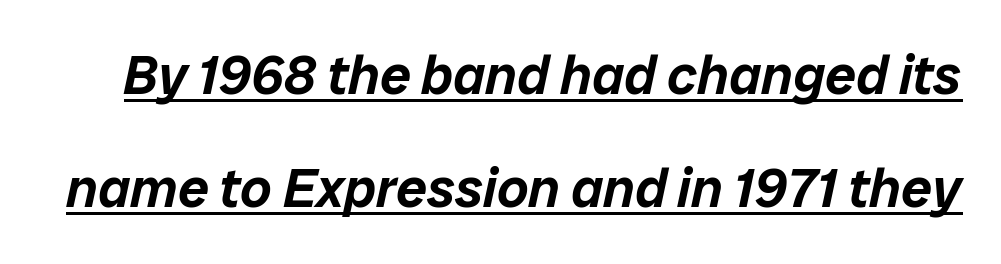
Is this a fixed-width face? No — the glyphs have proportional, varying widths. Rows of type keep a wide berth in the vertical direction. Notice how a bar underscores the lettering throughout. The type is set solid horizontally, with unmodified tracking.
